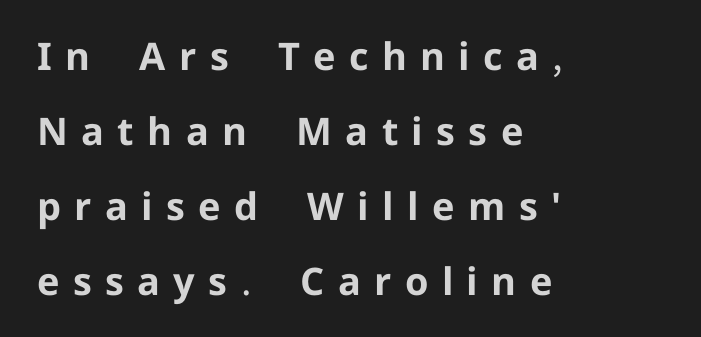
Q: Is the text bold? A: Yes.
Q: Is the text italic (slanted)? A: No, it is upright.
Q: Is the typeface a serif or a sans-serif typeface? A: Sans-serif.
Q: Is the text underlined? A: No.
Q: How is the paragraph aligned? A: Left-aligned.
Q: Is the spacing between letters normal or unusually wide? A: Unusually wide.
Q: Is the spacing between lines tight, normal or loose? A: Loose.
Q: Width (condensed, normal, or wide)? A: Normal.
Q: Stroke contrast? A: Low.
Q: x-height? A: Medium.
Q: Monospaced? A: No.
